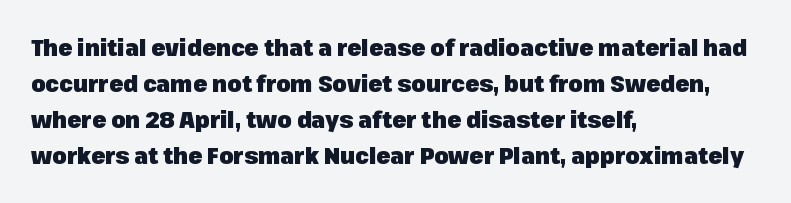
The image shows 23 px bold type, upright; set left-aligned, normal line spacing (1.57x), normal letter spacing, not underlined.
